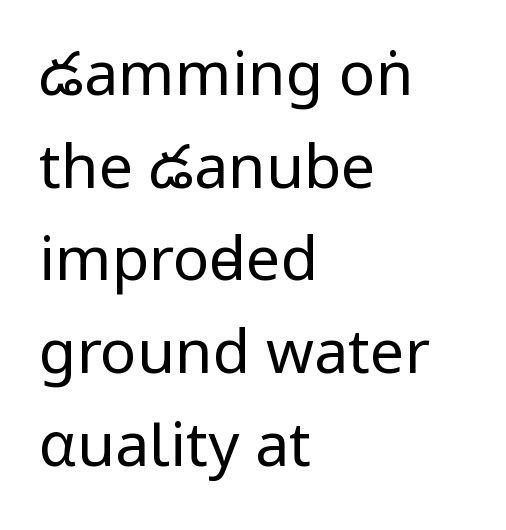
Q: Is the text bold? A: No.
Q: Is the text italic (slanted)? A: No, it is upright.
Q: Is the typeface a serif or a sans-serif typeface? A: Sans-serif.
Q: Is the text underlined? A: No.
Q: How is the paragraph aligned? A: Left-aligned.
Q: Is the spacing between letters normal or unusually wide? A: Normal.
Q: Is the spacing between lines tight, normal or loose? A: Normal.
Q: Width (condensed, normal, or wide)? A: Condensed.
Q: Stroke contrast? A: Low.
